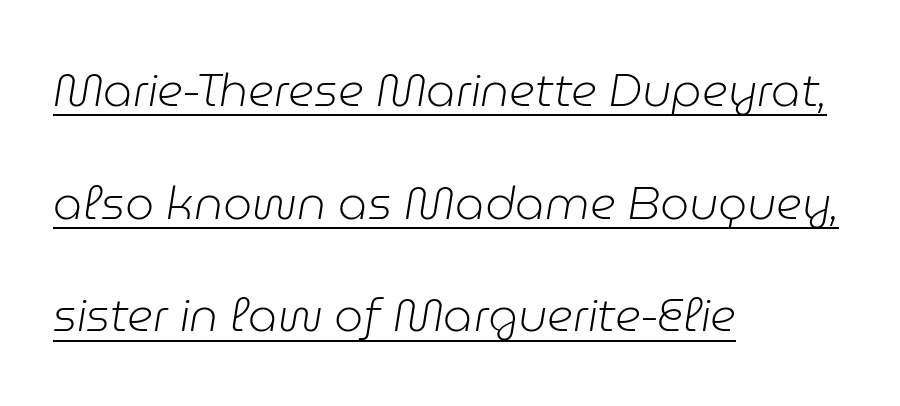
Q: Is the text bold? A: No.
Q: Is the text italic (slanted)? A: Yes, it leans right by about 9 degrees.
Q: Is the text underlined? A: Yes.
Q: How is the paragraph aligned? A: Left-aligned.
Q: Is the spacing between letters normal or unusually wide? A: Normal.
Q: Is the spacing between lines tight, normal or loose? A: Loose.
Q: Width (condensed, normal, or wide)? A: Normal.
Q: Stroke contrast? A: Low.
Q: x-height? A: Medium.
Q: Monospaced? A: No.
